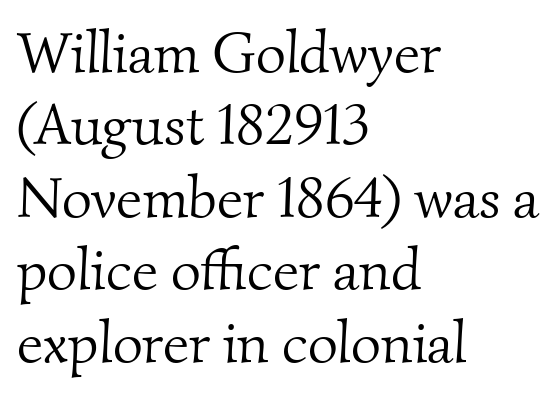
The image shows 58 px light serif type; set left-aligned, normal line spacing (1.25x), normal letter spacing, not underlined; medium stroke contrast and a small x-height.
